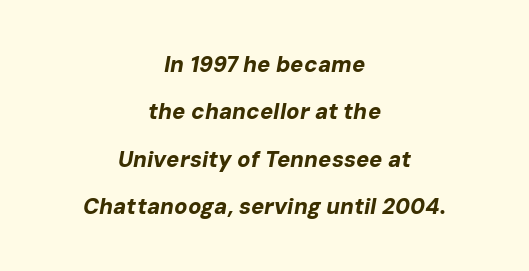
Q: Is the text bold? A: Yes.
Q: Is the text italic (slanted)? A: Yes, it leans right by about 10 degrees.
Q: Is the text underlined? A: No.
Q: How is the paragraph aligned? A: Centered.
Q: Is the spacing between letters normal or unusually wide? A: Normal.
Q: Is the spacing between lines tight, normal or loose? A: Loose.
